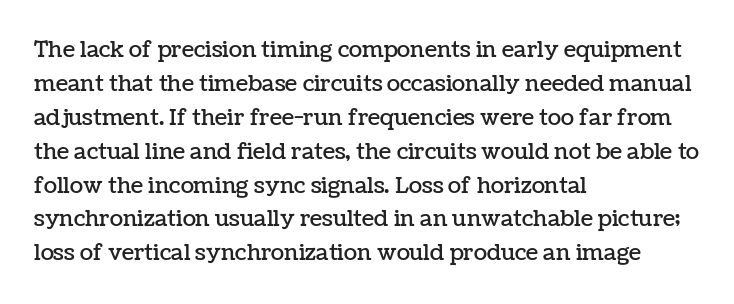
Q: Is the text italic (slanted)? A: No, it is upright.
Q: Is the text underlined? A: No.
Q: How is the paragraph aligned? A: Left-aligned.
Q: Is the spacing between letters normal or unusually wide? A: Normal.
Q: Is the spacing between lines tight, normal or loose? A: Normal.
